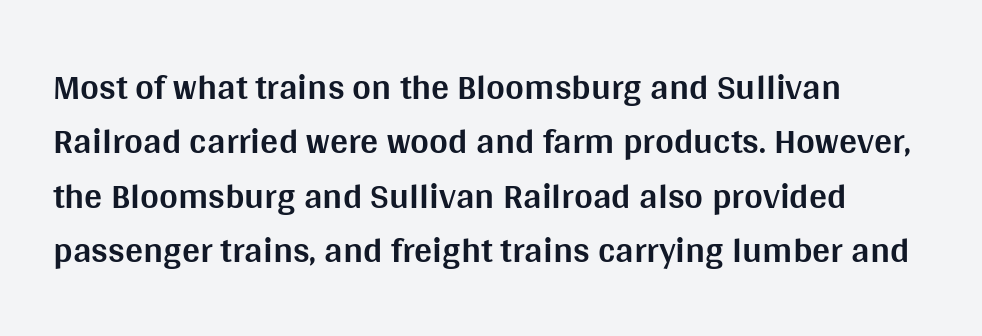
{"serif": "no", "italic": "no", "bold": "yes", "weight": "bold", "width": "normal", "stroke_contrast": "medium", "x_height": "large", "monospaced": "no", "underline": "no", "align": "left", "line_spacing": "normal", "line_spacing_ratio": 1.51, "letter_spacing": "normal", "letter_spacing_em": 0.0, "glyph_px": 36}
